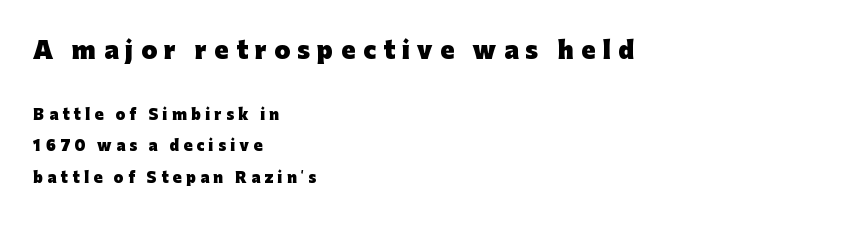
Quick note: interline space is abundant. The letters are spread apart with noticeably loose tracking. It's the straight-up-and-down kind of type. Larger block? The one above; the one below is distinctly smaller.
